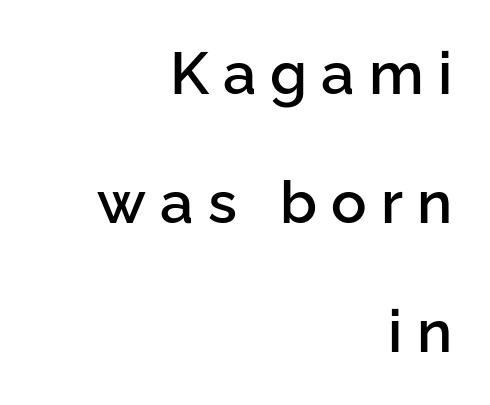
Q: Is the text bold? A: Semi-bold.
Q: Is the text italic (slanted)? A: No, it is upright.
Q: Is the typeface a serif or a sans-serif typeface? A: Sans-serif.
Q: Is the text underlined? A: No.
Q: How is the paragraph aligned? A: Right-aligned.
Q: Is the spacing between letters normal or unusually wide? A: Unusually wide.
Q: Is the spacing between lines tight, normal or loose? A: Loose.
Q: Width (condensed, normal, or wide)? A: Normal.
Q: Stroke contrast? A: Low.
Q: x-height? A: Medium.
Q: Monospaced? A: No.
